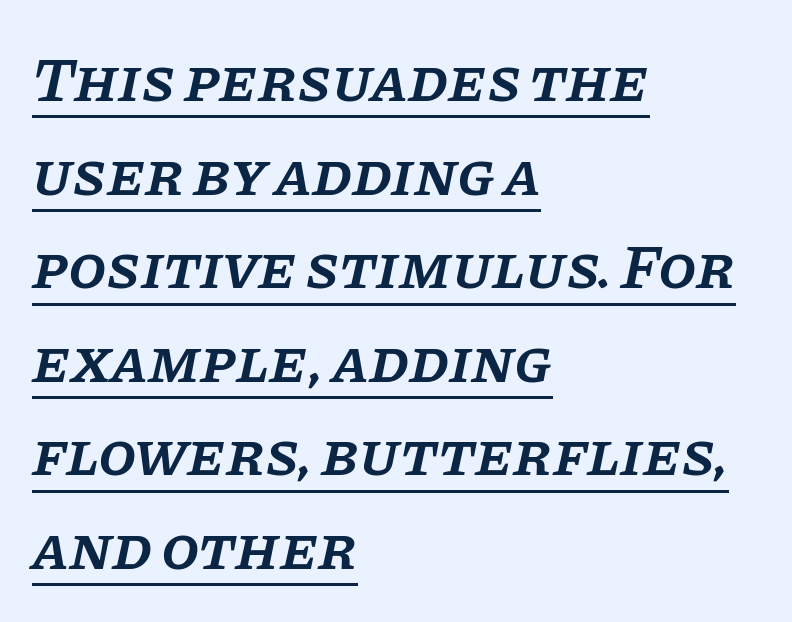
Q: Is the text bold? A: Semi-bold.
Q: Is the text italic (slanted)? A: Yes, it leans right by about 11 degrees.
Q: Is the typeface a serif or a sans-serif typeface? A: Serif.
Q: Is the text underlined? A: Yes.
Q: How is the paragraph aligned? A: Left-aligned.
Q: Is the spacing between letters normal or unusually wide? A: Normal.
Q: Is the spacing between lines tight, normal or loose? A: Normal.
Q: Width (condensed, normal, or wide)? A: Normal.
Q: Stroke contrast? A: Low.
Q: x-height? A: Large.
Q: Monospaced? A: No.
